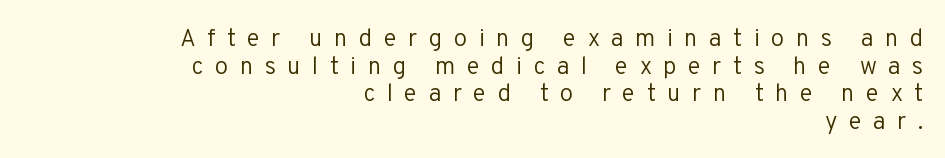
Q: Is the text bold? A: No.
Q: Is the text italic (slanted)? A: No, it is upright.
Q: Is the text underlined? A: No.
Q: How is the paragraph aligned? A: Right-aligned.
Q: Is the spacing between letters normal or unusually wide? A: Unusually wide.
Q: Is the spacing between lines tight, normal or loose? A: Tight.
